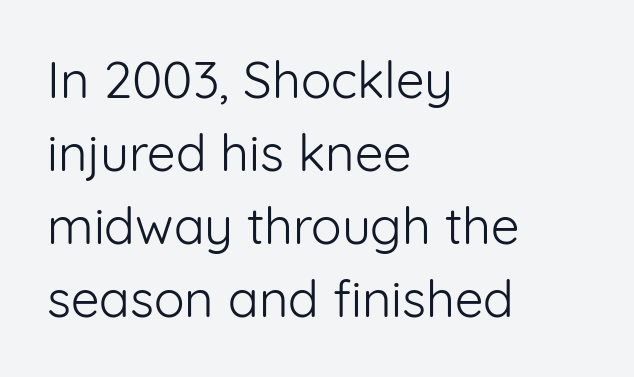
The image shows 51 px light sans-serif type, upright; set left-aligned, normal line spacing (1.43x), normal letter spacing, not underlined; low stroke contrast and a medium x-height.
